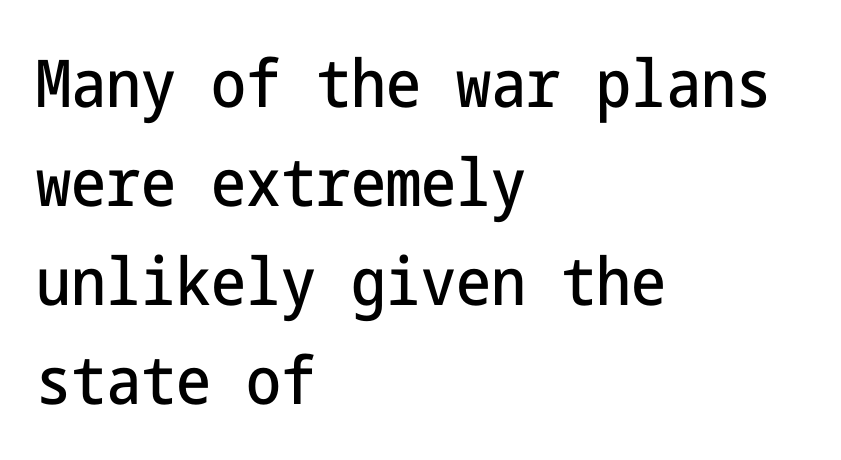
Q: Is the text italic (slanted)? A: No, it is upright.
Q: Is the typeface a serif or a sans-serif typeface? A: Sans-serif.
Q: Is the text underlined? A: No.
Q: How is the paragraph aligned? A: Left-aligned.
Q: Is the spacing between letters normal or unusually wide? A: Normal.
Q: Is the spacing between lines tight, normal or loose? A: Normal.
Q: Width (condensed, normal, or wide)? A: Condensed.
Q: Stroke contrast? A: Low.
Q: x-height? A: Medium.
